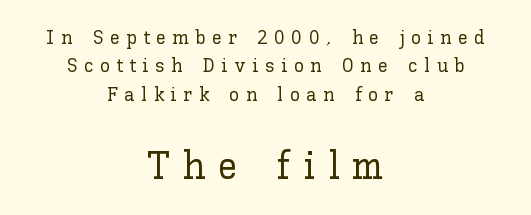
The image shows 39 px text type, upright; set centered, normal line spacing (1.42x), unusually wide letter spacing (+0.32 em), not underlined; the second (bottom) block is 1.95x larger; low stroke contrast and a medium x-height.
